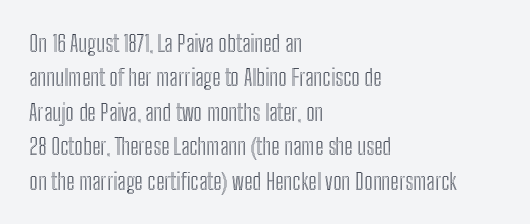
{"italic": "no", "underline": "no", "align": "left", "line_spacing": "normal", "line_spacing_ratio": 1.5, "letter_spacing": "normal", "letter_spacing_em": 0.0, "glyph_px": 23}
